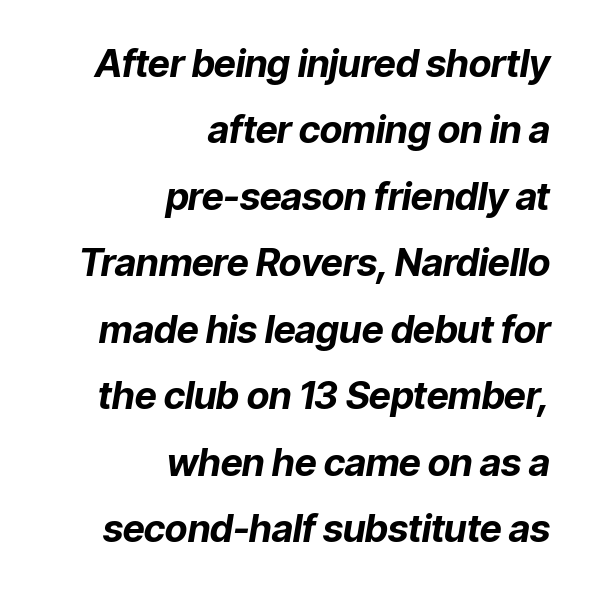
The image shows 38 px bold type, italic (leaning right); set right-aligned, line spacing 1.75x, normal letter spacing, not underlined; low stroke contrast and a medium x-height.
